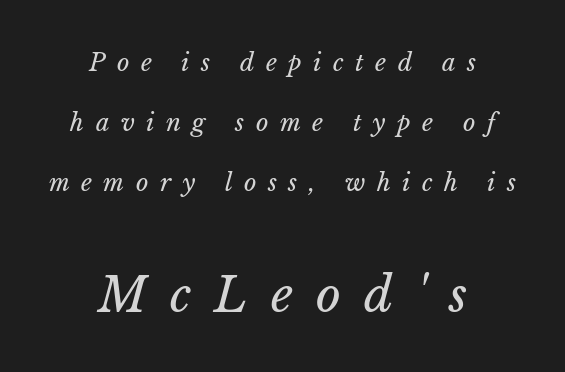
Bold? No — there's no thickening of the strokes. Look at the glyph heights: the lower group is clearly the bigger setting. How are the letters spaced? Widely, with obvious added tracking. These lines are rendered in a variable-pitch font. The paragraph has two soft edges and a firm central axis. The leading is generous, giving the passage an open texture.
